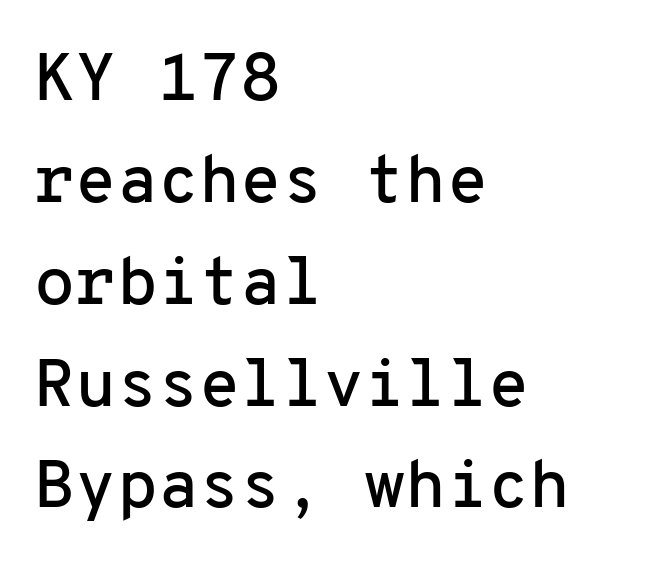
Q: Is the text italic (slanted)? A: No, it is upright.
Q: Is the typeface a serif or a sans-serif typeface? A: Sans-serif.
Q: Is the text underlined? A: No.
Q: How is the paragraph aligned? A: Left-aligned.
Q: Is the spacing between letters normal or unusually wide? A: Normal.
Q: Is the spacing between lines tight, normal or loose? A: Normal.
Q: Width (condensed, normal, or wide)? A: Normal.
Q: Stroke contrast? A: Low.
Q: x-height? A: Medium.
Q: Monospaced? A: Yes.
